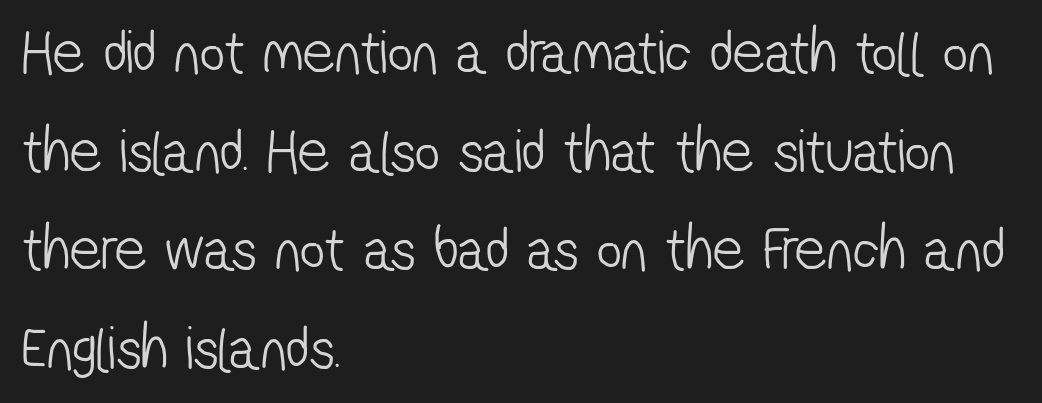
{"serif": "no", "bold": "no", "weight": "light", "width": "condensed", "stroke_contrast": "low", "x_height": "medium", "monospaced": "no", "underline": "no", "align": "left", "line_spacing": "normal", "line_spacing_ratio": 1.59, "letter_spacing": "normal", "letter_spacing_em": 0.0, "glyph_px": 62}
